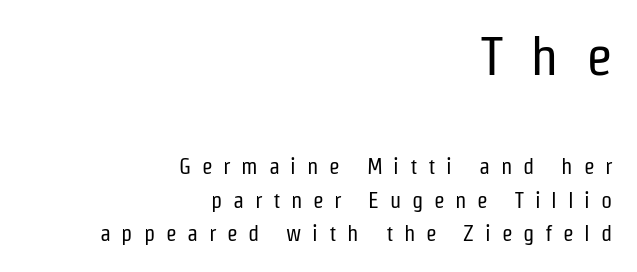
Q: Is the text bold? A: No.
Q: Is the text italic (slanted)? A: No, it is upright.
Q: Is the typeface a serif or a sans-serif typeface? A: Sans-serif.
Q: Is the text underlined? A: No.
Q: How is the paragraph aligned? A: Right-aligned.
Q: Is the spacing between letters normal or unusually wide? A: Unusually wide.
Q: Is the spacing between lines tight, normal or loose? A: Normal.
Q: Which block of text is set in a larger size, the first (top) or the second (bottom)? A: The first (top) one.
Q: Width (condensed, normal, or wide)? A: Condensed.
Q: Stroke contrast? A: Low.
Q: x-height? A: Medium.
Q: Monospaced? A: No.
